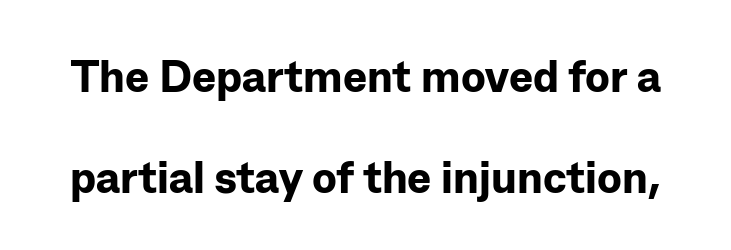
{"serif": "no", "italic": "no", "bold": "yes", "weight": "bold", "width": "normal", "stroke_contrast": "low", "x_height": "medium", "monospaced": "no", "underline": "no", "line_spacing": "loose", "line_spacing_ratio": 2.25, "letter_spacing": "normal", "letter_spacing_em": 0.0, "glyph_px": 45}
